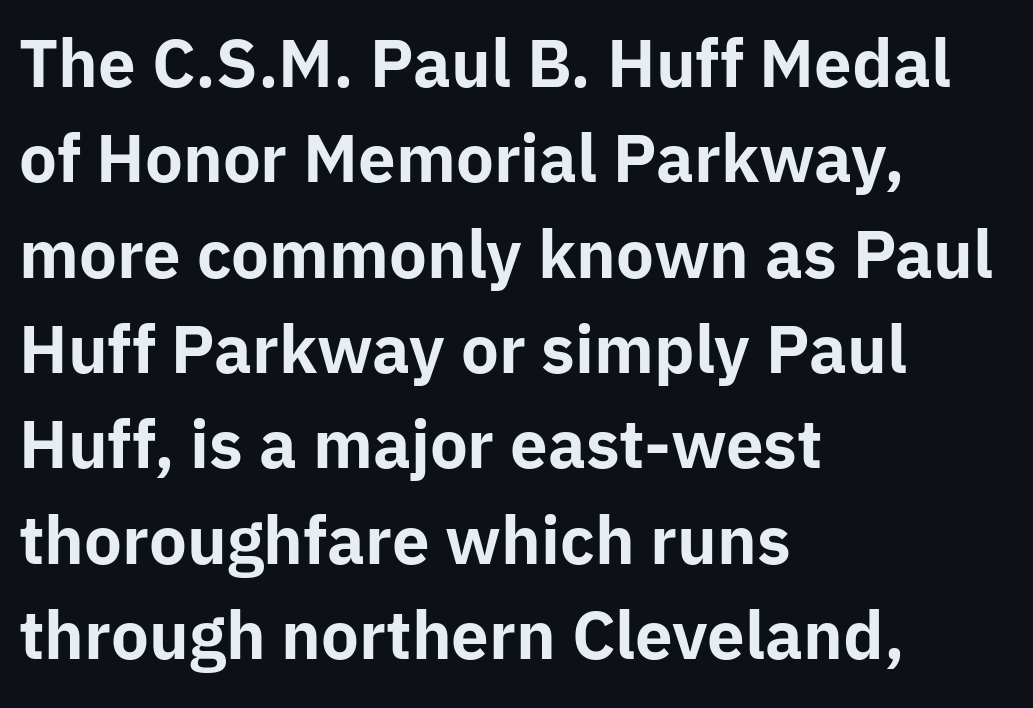
The image shows 64 px bold sans-serif type, upright; set left-aligned, normal line spacing (1.49x), normal letter spacing, not underlined; low stroke contrast and a medium x-height.
